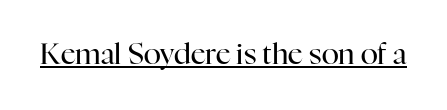
Looks like regular typesetting: each glyph gets only the width it needs. The text was rendered using a seriffed face with decorative stroke endings. The gaps between neighbouring characters are ordinary and unremarkable. The rendered words wear a rule along their underside.
